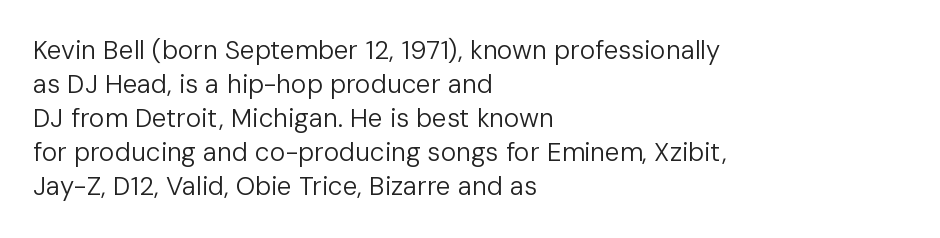
Q: Is the text bold? A: No.
Q: Is the text italic (slanted)? A: No, it is upright.
Q: Is the text underlined? A: No.
Q: How is the paragraph aligned? A: Left-aligned.
Q: Is the spacing between letters normal or unusually wide? A: Normal.
Q: Is the spacing between lines tight, normal or loose? A: Normal.
